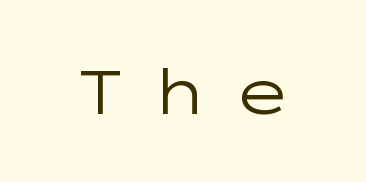
Q: Is the text bold? A: No.
Q: Is the text italic (slanted)? A: No, it is upright.
Q: Is the typeface a serif or a sans-serif typeface? A: Sans-serif.
Q: Is the text underlined? A: No.
Q: Is the spacing between letters normal or unusually wide? A: Unusually wide.
Q: Width (condensed, normal, or wide)? A: Wide.
Q: Stroke contrast? A: Low.
Q: x-height? A: Medium.
Q: Monospaced? A: No.
